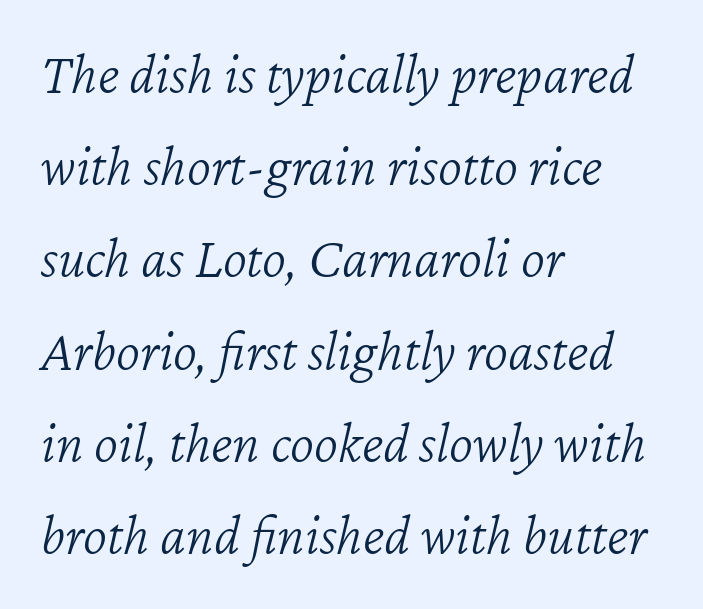
{"italic": "yes", "lean": "right", "slant_degrees": 12, "bold": "no", "weight": "light", "width": "normal", "stroke_contrast": "low", "x_height": "medium", "monospaced": "no", "underline": "no", "align": "left", "line_spacing": "normal", "line_spacing_ratio": 1.59, "letter_spacing": "normal", "letter_spacing_em": 0.0, "glyph_px": 58}
